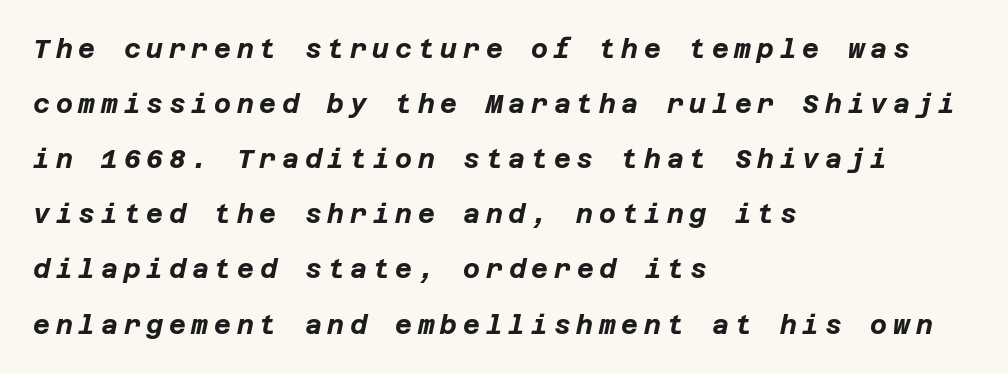
The type is letterspaced generously, with wide tracking. The sample has been set heavy, in full bold. Typeset ragged right — the left edge is the straight one. Any mark beneath the type? The region is blank. Loosely led — the rows are spread out. This sample uses an oblique cut, with every glyph tilted off the vertical.
